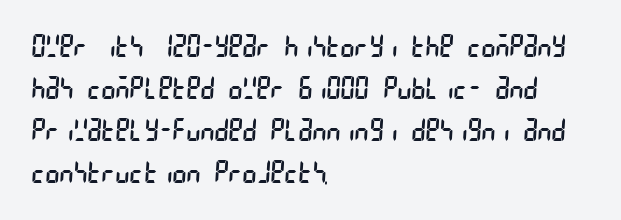
Stems and bowls with no extra thickness — not bold. The type family on display is of the sans-serif kind. Nobody drew a line under any word here. All the whitespace from short lines collects on the right. The line-height multiplier appears to be the usual default.
